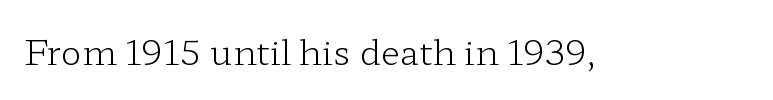
No chunkiness to these letters — they're not bold. The type family on display is of the serif kind. This rendering leaves character spacing at its baseline value. Proportional: the letters do not fall into vertical columns.
